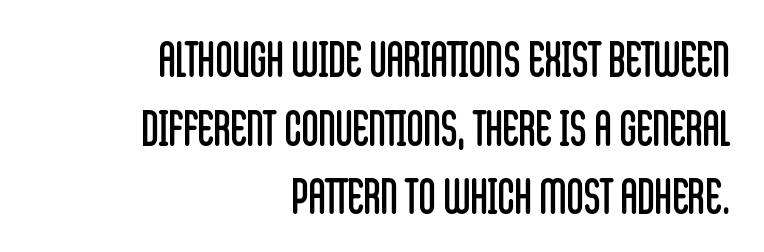
{"serif": "no", "italic": "no", "bold": "no", "weight": "regular", "width": "condensed", "stroke_contrast": "low", "x_height": "large", "monospaced": "no", "underline": "no", "align": "right", "line_spacing": "normal", "line_spacing_ratio": 1.46, "letter_spacing": "normal", "letter_spacing_em": 0.0, "glyph_px": 47}
